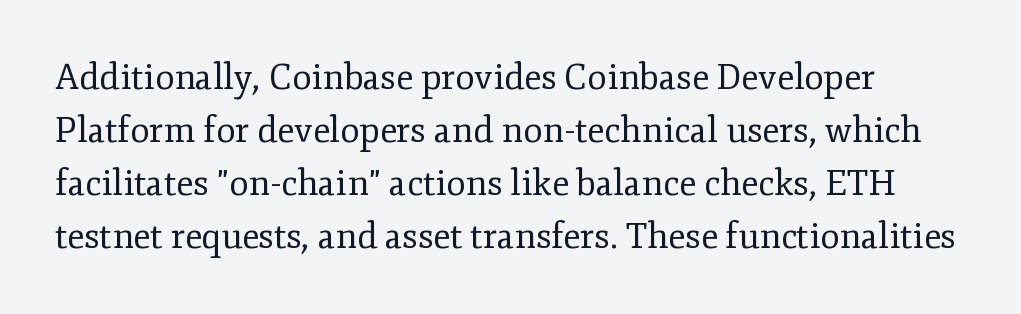
{"serif": "yes", "italic": "no", "bold": "no", "weight": "regular", "width": "normal", "stroke_contrast": "low", "x_height": "small", "monospaced": "no", "underline": "no", "align": "left", "line_spacing": "normal", "line_spacing_ratio": 1.51, "letter_spacing": "normal", "letter_spacing_em": 0.0, "glyph_px": 35}
